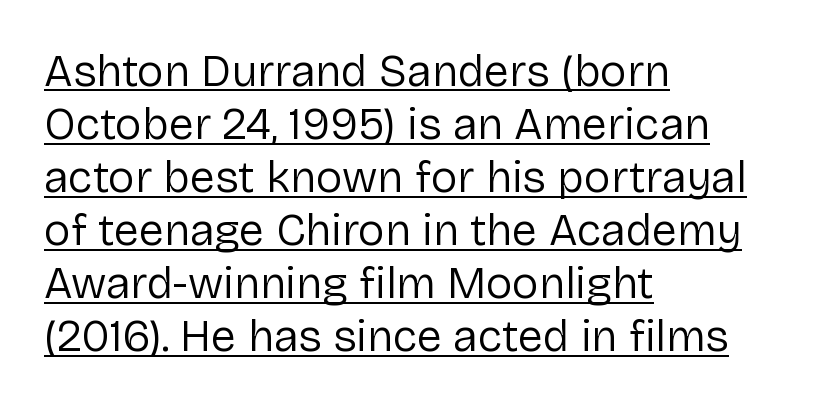
Stems here are at most as thick as an everyday book face. A typographer would call this underscored text. The text was rendered using a sans face with plain stroke endings. One-word summary of the alignment: left.
